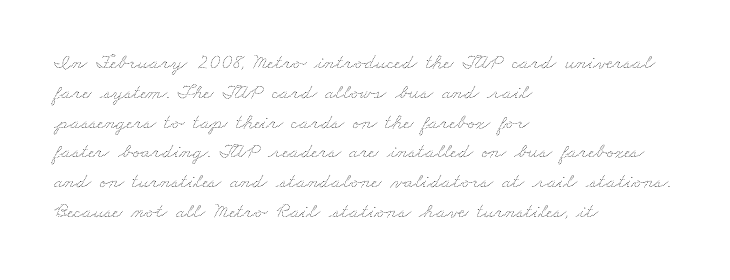
The image shows 21 px text type; set left-aligned, normal line spacing (1.42x), normal letter spacing, not underlined.
